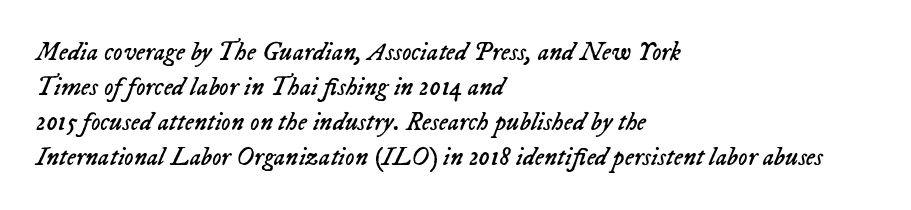
Q: Is the text bold? A: No.
Q: Is the text italic (slanted)? A: Yes, it leans right by about 23 degrees.
Q: Is the text underlined? A: No.
Q: How is the paragraph aligned? A: Left-aligned.
Q: Is the spacing between letters normal or unusually wide? A: Normal.
Q: Is the spacing between lines tight, normal or loose? A: Normal.
